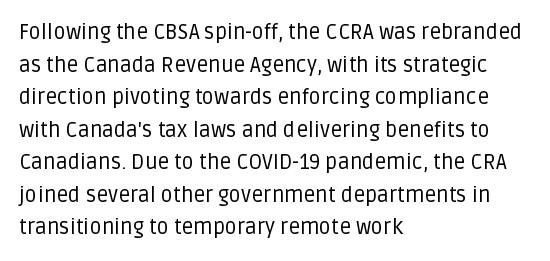
Q: Is the text bold? A: No.
Q: Is the text italic (slanted)? A: No, it is upright.
Q: Is the text underlined? A: No.
Q: How is the paragraph aligned? A: Left-aligned.
Q: Is the spacing between letters normal or unusually wide? A: Normal.
Q: Is the spacing between lines tight, normal or loose? A: Normal.
